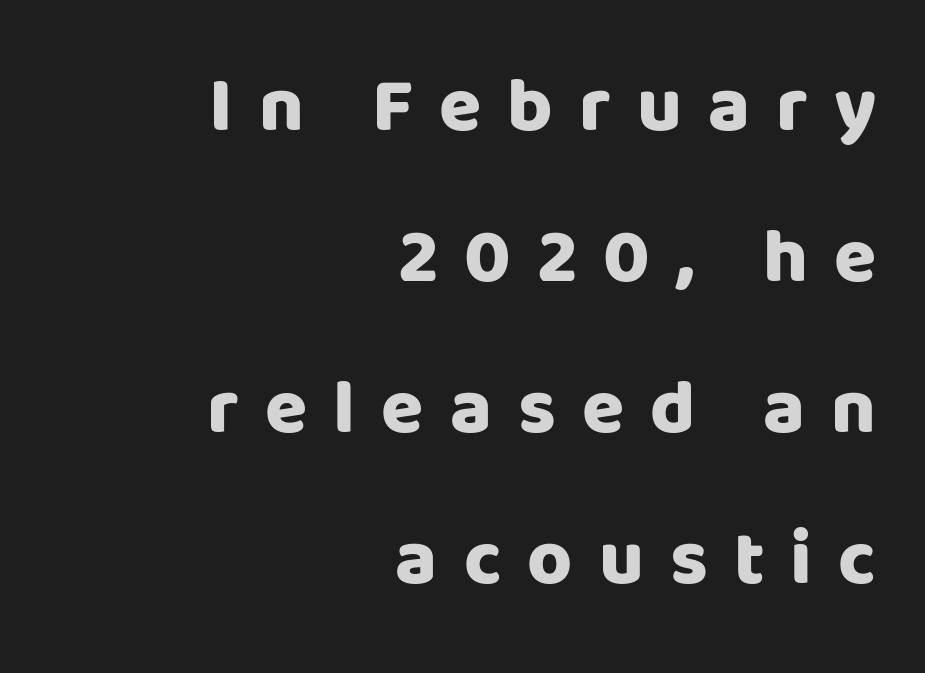
Q: Is the text bold? A: Yes.
Q: Is the text italic (slanted)? A: No, it is upright.
Q: Is the typeface a serif or a sans-serif typeface? A: Sans-serif.
Q: Is the text underlined? A: No.
Q: How is the paragraph aligned? A: Right-aligned.
Q: Is the spacing between letters normal or unusually wide? A: Unusually wide.
Q: Is the spacing between lines tight, normal or loose? A: Loose.
Q: Width (condensed, normal, or wide)? A: Normal.
Q: Stroke contrast? A: Low.
Q: x-height? A: Large.
Q: Monospaced? A: No.
